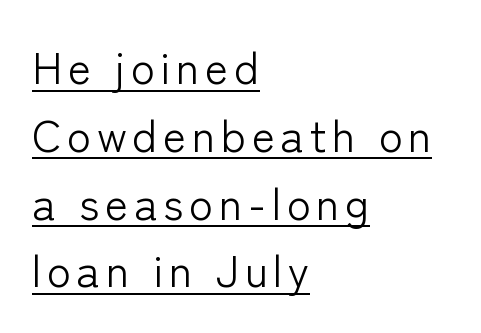
Q: Is the text bold? A: No.
Q: Is the text italic (slanted)? A: No, it is upright.
Q: Is the typeface a serif or a sans-serif typeface? A: Sans-serif.
Q: Is the text underlined? A: Yes.
Q: How is the paragraph aligned? A: Left-aligned.
Q: Is the spacing between lines tight, normal or loose? A: Normal.
Q: Width (condensed, normal, or wide)? A: Normal.
Q: Stroke contrast? A: Low.
Q: x-height? A: Medium.
Q: Monospaced? A: No.
